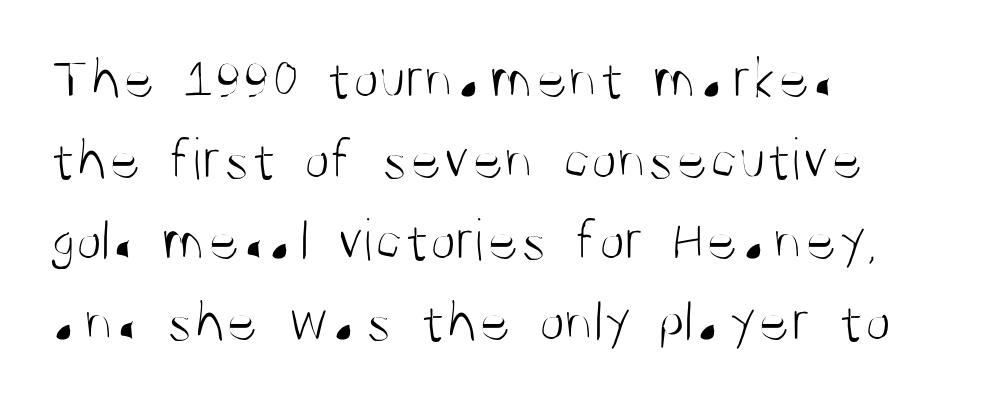
{"serif": "no", "italic": "no", "bold": "no", "weight": "light", "width": "condensed", "stroke_contrast": "medium", "x_height": "large", "monospaced": "no", "underline": "no", "align": "left", "line_spacing": "normal", "line_spacing_ratio": 1.33, "letter_spacing": "normal", "letter_spacing_em": 0.0, "glyph_px": 61}
